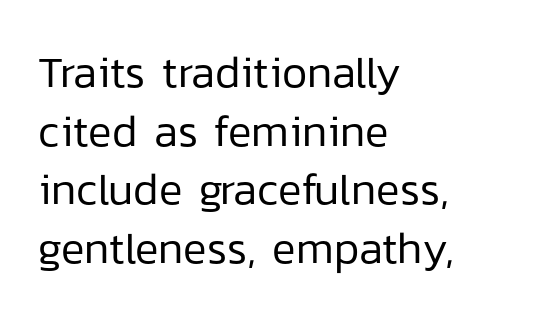
The image shows 44 px regular-weight sans-serif type, upright; set left-aligned, normal line spacing (1.33x), normal letter spacing, not underlined; low stroke contrast and a medium x-height.
